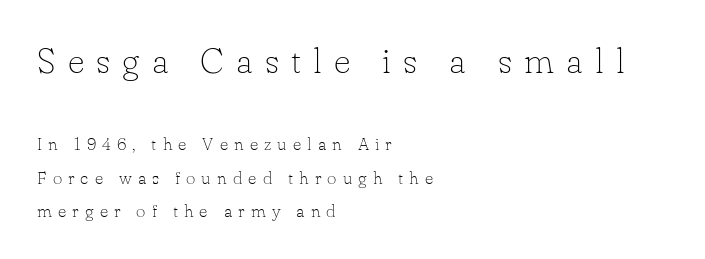
Q: Is the text bold? A: No.
Q: Is the text italic (slanted)? A: No, it is upright.
Q: Is the typeface a serif or a sans-serif typeface? A: Serif.
Q: Is the text underlined? A: No.
Q: How is the paragraph aligned? A: Left-aligned.
Q: Is the spacing between letters normal or unusually wide? A: Unusually wide.
Q: Which block of text is set in a larger size, the first (top) or the second (bottom)? A: The first (top) one.
Q: Width (condensed, normal, or wide)? A: Normal.
Q: Stroke contrast? A: Low.
Q: x-height? A: Small.
Q: Monospaced? A: No.
